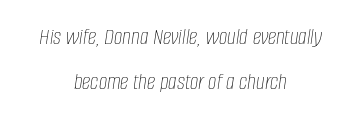
The rendering positions every line midway between the sides. Honestly, there is no underline to notice here at all. The text carries the slant typical of an italic or oblique font. Nothing heavy about these letters — not bold at all.
